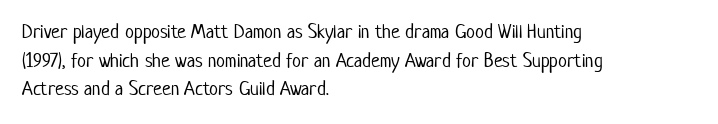
Honestly, the letter spacing is just normal — you wouldn't notice it. Every row of glyphs begins at an identical x-position on the left. The lettering holds an erect, upright posture throughout. A typesetter would call this leading conventional body-copy spacing.
